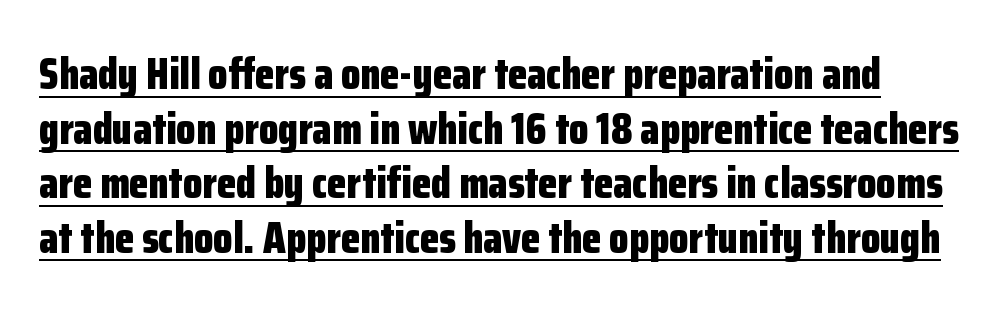
Characters remain perfectly vertical along every line. You could call the tracking neutral — neither tight nor loose. Here the designer chose a conventional face with non-uniform glyph widths. Strong, thick strokes mark this as bold type. Serifs: no, the terminals of the letterforms are clean.
